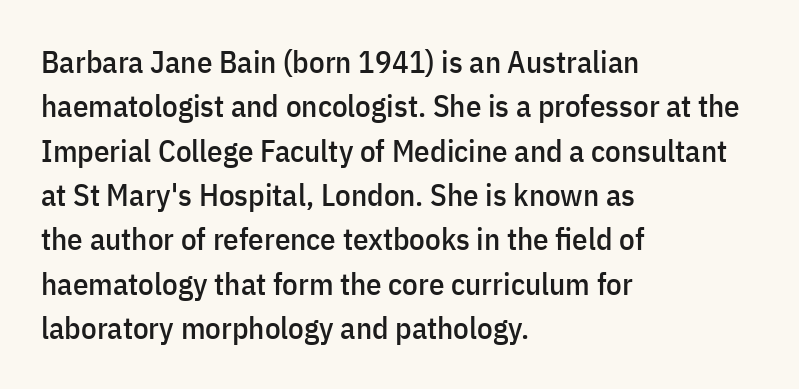
Q: Is the text italic (slanted)? A: No, it is upright.
Q: Is the typeface a serif or a sans-serif typeface? A: Sans-serif.
Q: Is the text underlined? A: No.
Q: How is the paragraph aligned? A: Left-aligned.
Q: Is the spacing between letters normal or unusually wide? A: Normal.
Q: Is the spacing between lines tight, normal or loose? A: Normal.
Q: Width (condensed, normal, or wide)? A: Condensed.
Q: Stroke contrast? A: Low.
Q: x-height? A: Medium.
Q: Monospaced? A: No.
